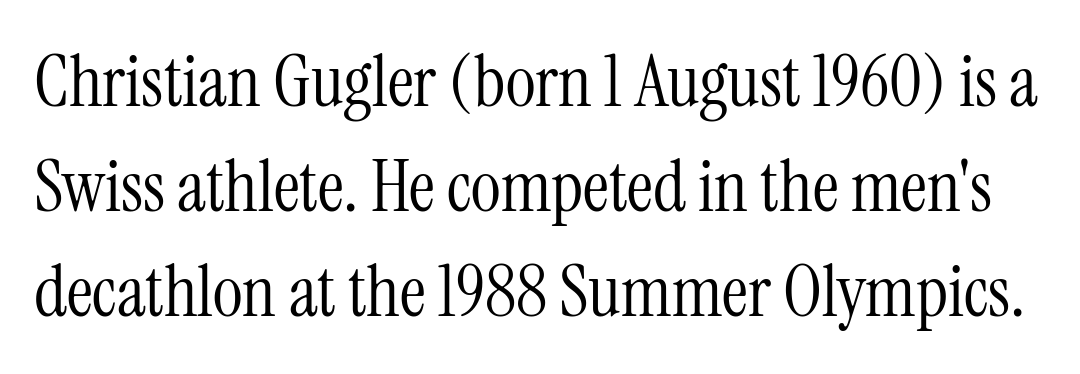
Proportional: the letters do not fall into vertical columns. When letters stand straight like this, we call the style roman or upright. Beneath every word, the page is bare. No extra ink here — the face is not bold. Baseline-to-baseline distance is the conventional proportion of letter height.
